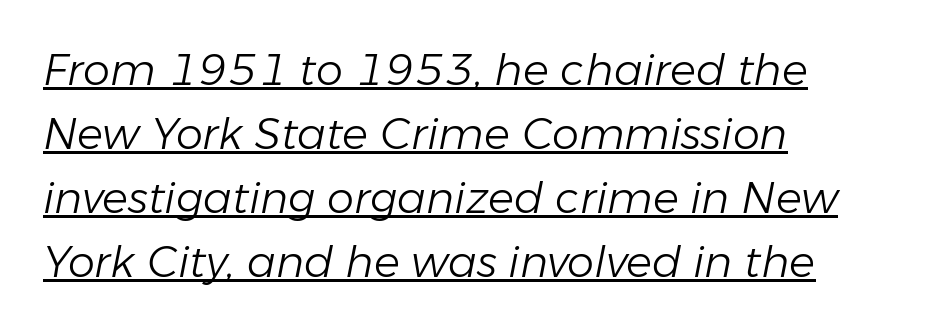
{"italic": "yes", "lean": "right", "slant_degrees": 11, "bold": "no", "weight": "light", "width": "normal", "stroke_contrast": "low", "x_height": "medium", "monospaced": "no", "underline": "yes", "align": "left", "line_spacing": "normal", "line_spacing_ratio": 1.49, "letter_spacing": "normal", "letter_spacing_em": 0.0, "glyph_px": 43}
